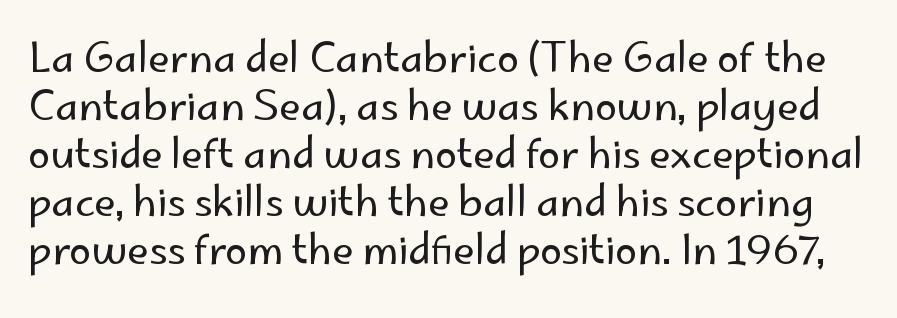
{"serif": "no", "italic": "no", "bold": "no", "weight": "regular", "width": "normal", "stroke_contrast": "low", "x_height": "small", "monospaced": "no", "underline": "no", "line_spacing_ratio": 1.2, "letter_spacing": "normal", "letter_spacing_em": 0.0, "glyph_px": 40}
